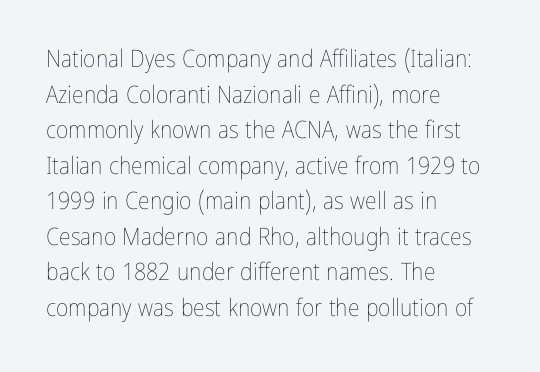
Q: Is the text bold? A: No.
Q: Is the text italic (slanted)? A: No, it is upright.
Q: Is the text underlined? A: No.
Q: How is the paragraph aligned? A: Left-aligned.
Q: Is the spacing between letters normal or unusually wide? A: Normal.
Q: Is the spacing between lines tight, normal or loose? A: Normal.
